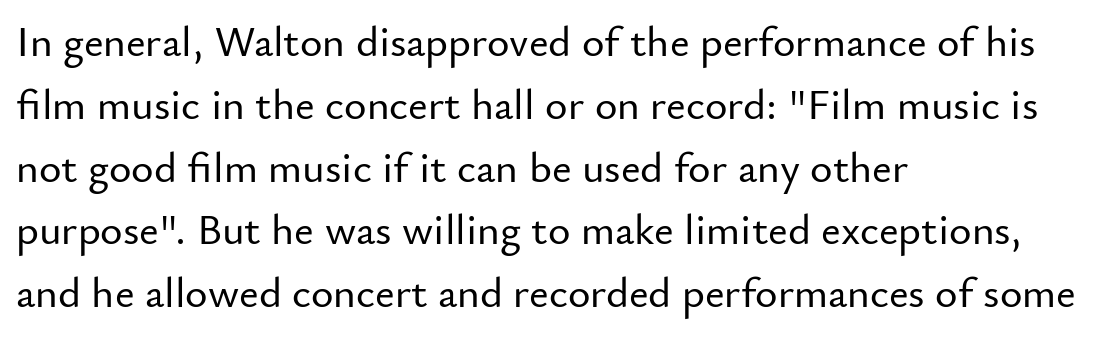
The image shows 43 px sans-serif type, upright; set left-aligned, normal line spacing (1.46x), normal letter spacing, not underlined; low stroke contrast and a small x-height.
